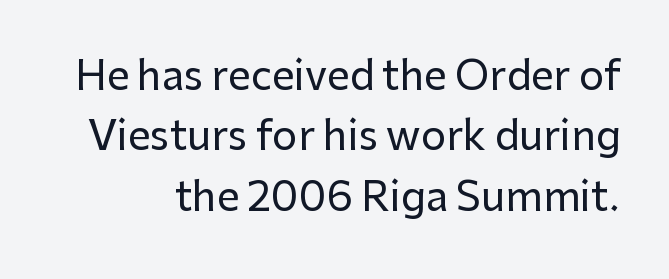
The passage shown is typeset with a sans-serif family. The specimen omits any rule beneath the text block's lines. Spacing between characters is what you'd get straight out of the box. Horizontal bands of white between lines are of average thickness. Every character sits straight up, as roman type does.
